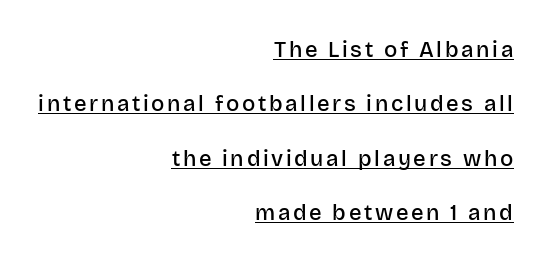
Q: Is the text bold? A: Semi-bold.
Q: Is the text italic (slanted)? A: No, it is upright.
Q: Is the text underlined? A: Yes.
Q: How is the paragraph aligned? A: Right-aligned.
Q: Is the spacing between lines tight, normal or loose? A: Loose.
